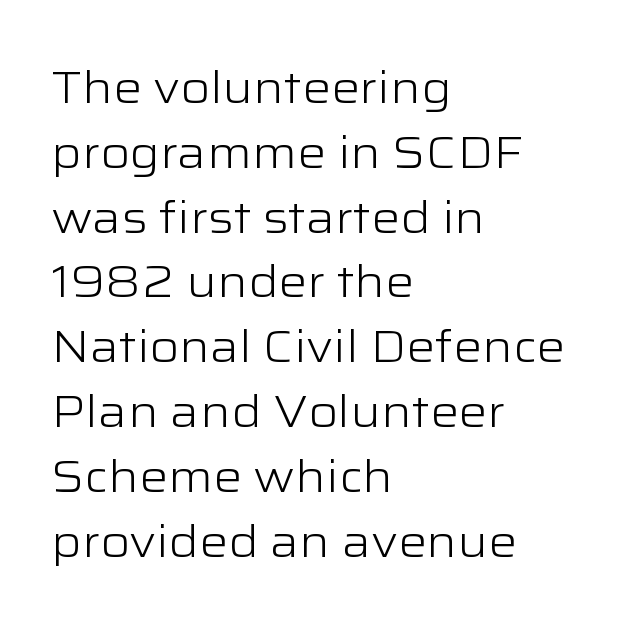
{"serif": "no", "italic": "no", "bold": "no", "weight": "light", "width": "wide", "stroke_contrast": "low", "x_height": "medium", "monospaced": "no", "underline": "no", "align": "left", "line_spacing": "normal", "line_spacing_ratio": 1.44, "letter_spacing": "normal", "letter_spacing_em": 0.0, "glyph_px": 45}
